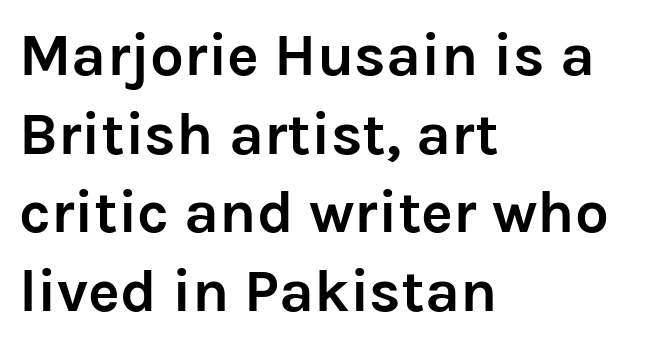
The image shows 60 px semibold sans-serif type, upright; set left-aligned, normal line spacing (1.31x), normal letter spacing, not underlined; low stroke contrast and a medium x-height.
